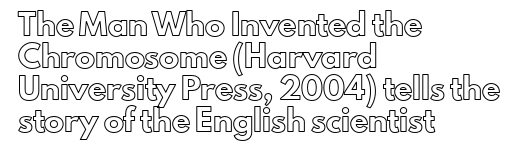
{"italic": "no", "underline": "no", "align": "left", "line_spacing": "normal", "line_spacing_ratio": 1.6, "letter_spacing": "normal", "letter_spacing_em": 0.0, "glyph_px": 20}
